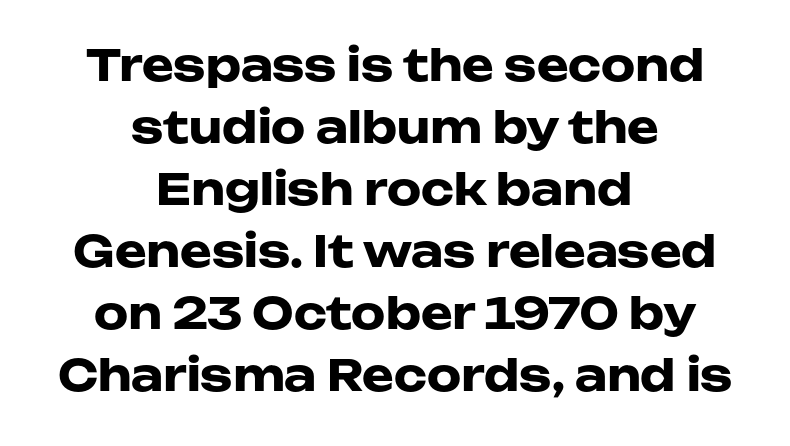
A student would call this center alignment; a typographer would say set centered. The type family on display is of the sans-serif kind. Unmarked baselines from the first word to the last. The tracking reads as untouched default to a designer's eye. Set as a true bold cut, around the 700 mark. Think of a printed novel: that variable character pitch is what you see here.
